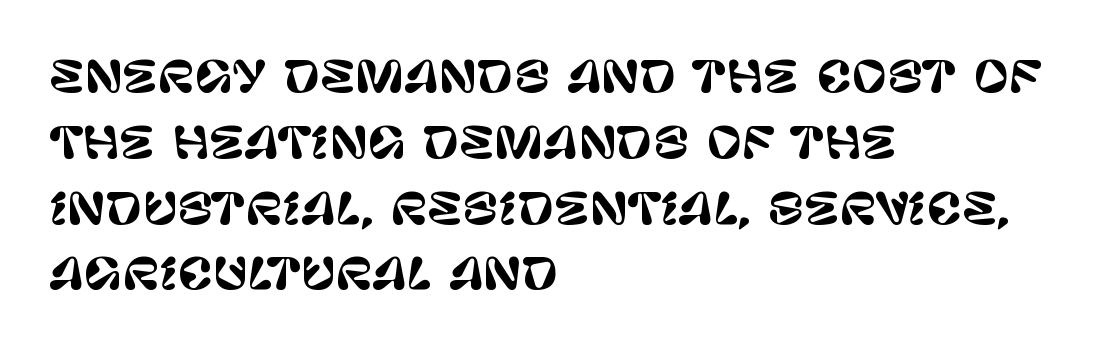
The rag falls on the right side of this text block. Bare-footed words on every line. These lines are rendered in a variable-pitch font. Glyph-to-glyph distance matches everyday printed text.
